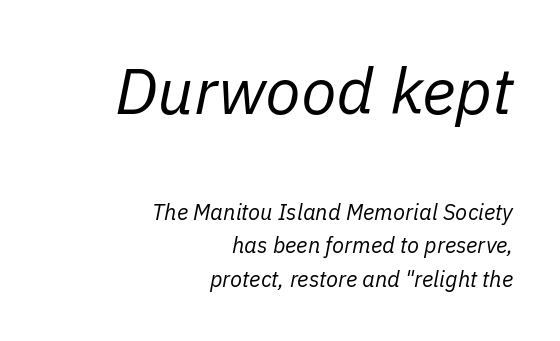
The image shows 65 px regular-weight type, italic (leaning right); set right-aligned, normal line spacing (1.51x), normal letter spacing, not underlined; the first (top) block is 2.95x larger; low stroke contrast and a medium x-height.
